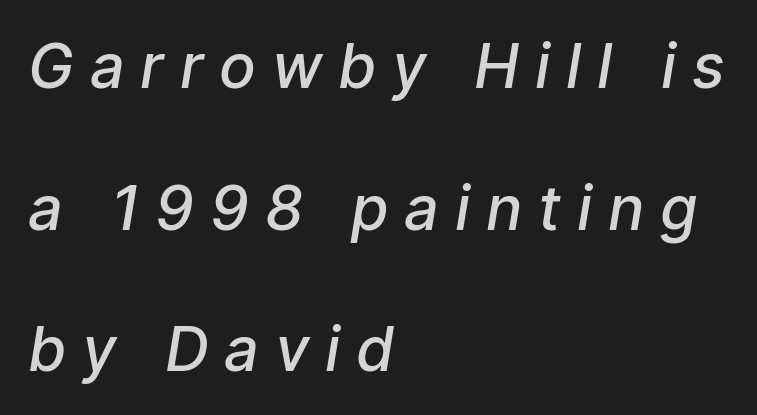
Look at the tracking — it's clearly loosened, letters drifting apart. Spacing verdict: proportional, widths tailored to each character. The designer went with a sans here, leaving each stem footless. The lines in this sample share a left origin and differ only in where they stop. Honestly, there is no underline to notice here at all.
